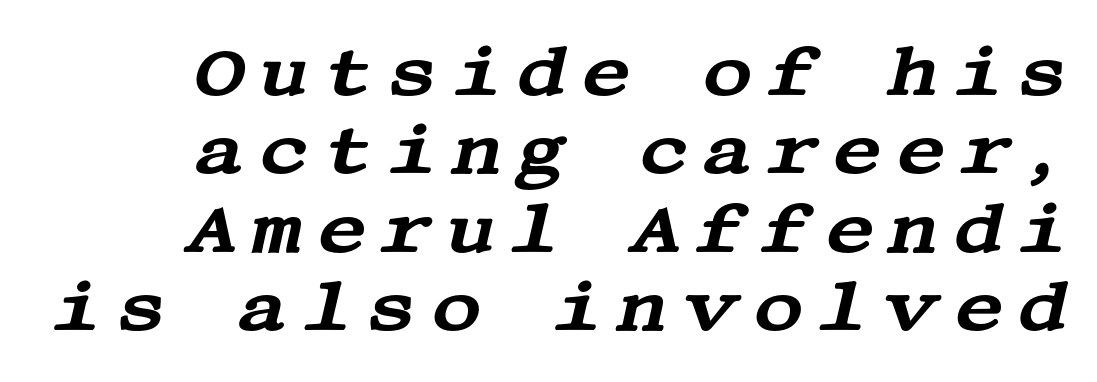
The lettering tilts uniformly, giving the passage an italic look. What's the leading like? Squeezed, with rows nearly overlapping. Examine the stroke ends and you'll spot serifs. A clean baseline with only descenders dipping below it. Right-aligned paragraph, ragged on the left.
